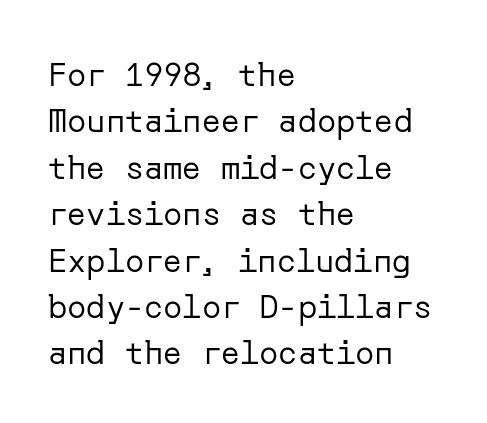
Anything drawn beneath the words? Only blank space. This is roman type, the default non-slanted kind. Each new line begins a customary step beneath the previous one. How are the letters spaced? Ordinarily, with no added tracking. Nope, no serifs anywhere on these letters.
